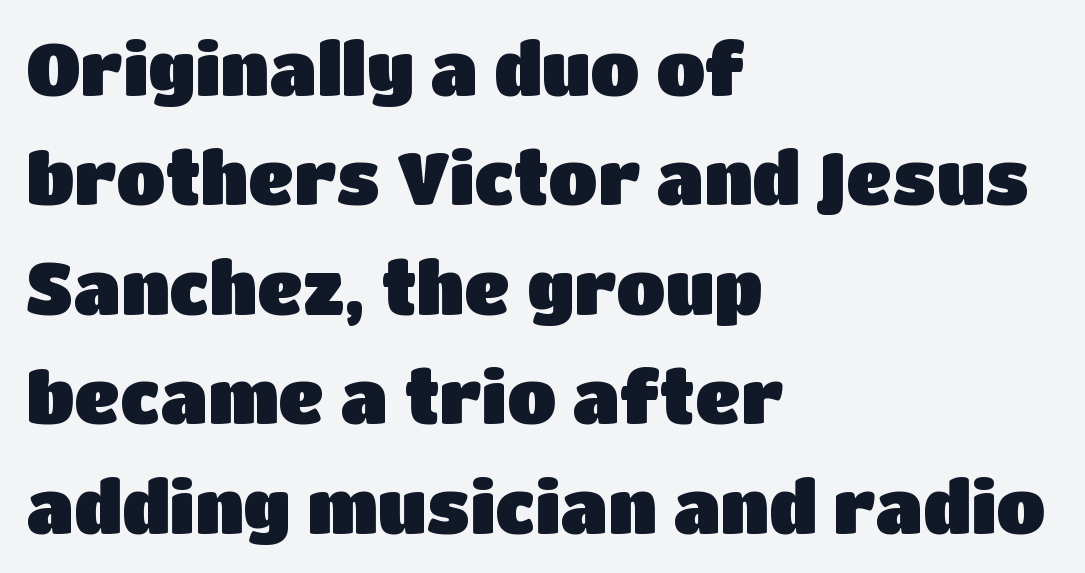
Do the characters align in a grid? No, the font is proportional. Descenders are the only things crossing below the line. Is the block centered? No — it sits flush against the left margin. Spacing between characters is what you'd get straight out of the box. Quick note: not italic, upright.
